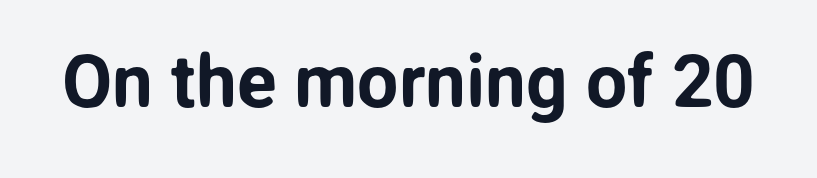
{"serif": "no", "italic": "no", "width": "normal", "stroke_contrast": "low", "x_height": "medium", "monospaced": "no", "underline": "no", "letter_spacing": "normal", "letter_spacing_em": 0.0, "glyph_px": 73}
